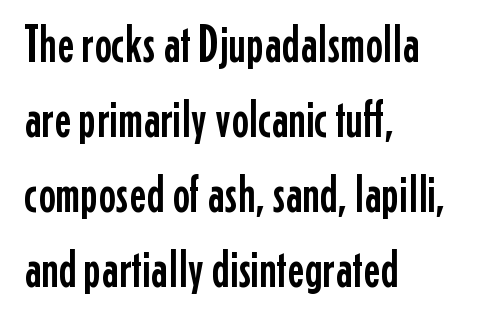
{"serif": "no", "italic": "no", "width": "condensed", "stroke_contrast": "low", "x_height": "medium", "monospaced": "no", "underline": "no", "align": "left", "line_spacing": "normal", "line_spacing_ratio": 1.44, "letter_spacing": "normal", "letter_spacing_em": 0.0, "glyph_px": 52}
